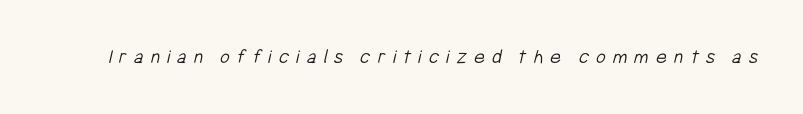
{"bold": "no", "underline": "no", "letter_spacing": "wide", "letter_spacing_em": 0.34, "glyph_px": 21}
